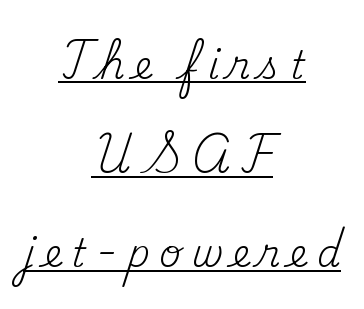
Q: Is the text bold? A: No.
Q: Is the text italic (slanted)? A: Yes.
Q: Is the typeface a serif or a sans-serif typeface? A: Serif.
Q: Is the text underlined? A: Yes.
Q: How is the paragraph aligned? A: Centered.
Q: Is the spacing between letters normal or unusually wide? A: Unusually wide.
Q: Is the spacing between lines tight, normal or loose? A: Loose.
Q: Width (condensed, normal, or wide)? A: Normal.
Q: Stroke contrast? A: Medium.
Q: x-height? A: Small.
Q: Monospaced? A: No.
